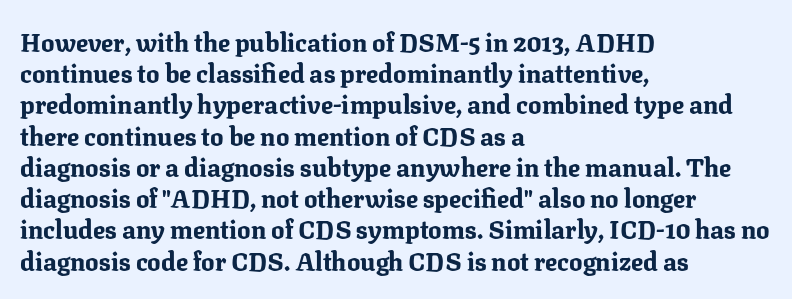
The image shows 25 px bold type, upright; set left-aligned, normal line spacing (1.25x), normal letter spacing, not underlined.
